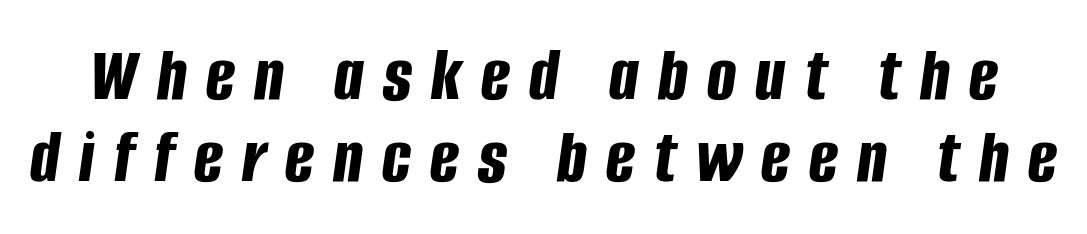
Q: Is the text bold? A: Yes.
Q: Is the text italic (slanted)? A: Yes, it leans right by about 8 degrees.
Q: Is the text underlined? A: No.
Q: Is the spacing between letters normal or unusually wide? A: Unusually wide.
Q: Is the spacing between lines tight, normal or loose? A: Tight.
Q: Width (condensed, normal, or wide)? A: Condensed.
Q: Stroke contrast? A: Low.
Q: x-height? A: Large.
Q: Monospaced? A: No.
